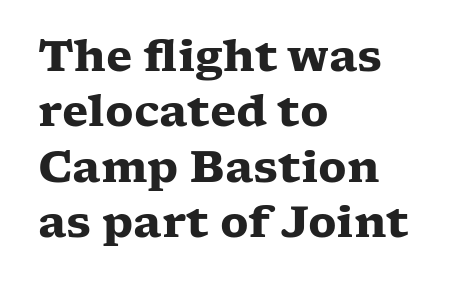
The image shows 43 px heavy, wide serif type, upright; set left-aligned, normal line spacing (1.29x), normal letter spacing, not underlined; low stroke contrast and a medium x-height.
